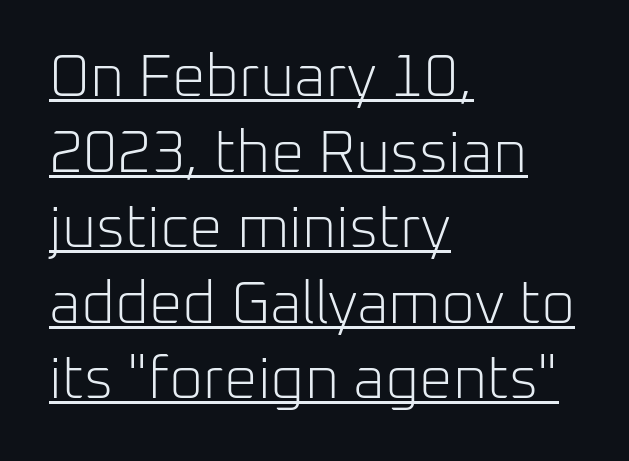
{"serif": "no", "italic": "no", "bold": "no", "weight": "light", "width": "normal", "stroke_contrast": "low", "x_height": "medium", "monospaced": "no", "underline": "yes", "align": "left", "line_spacing": "normal", "line_spacing_ratio": 1.28, "letter_spacing": "normal", "letter_spacing_em": 0.0, "glyph_px": 59}
